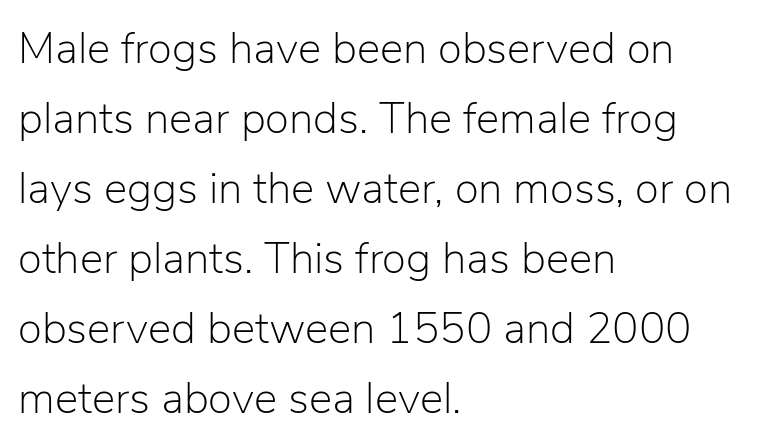
{"serif": "no", "italic": "no", "bold": "no", "weight": "light", "width": "normal", "stroke_contrast": "low", "x_height": "medium", "monospaced": "no", "underline": "no", "align": "left", "line_spacing": "normal", "line_spacing_ratio": 1.59, "letter_spacing": "normal", "letter_spacing_em": 0.0, "glyph_px": 44}
